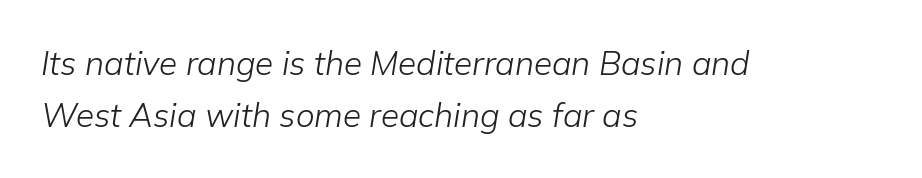
The image shows 33 px light type, italic (leaning right); set left-aligned, normal line spacing (1.58x), normal letter spacing, not underlined; low stroke contrast and a medium x-height.
